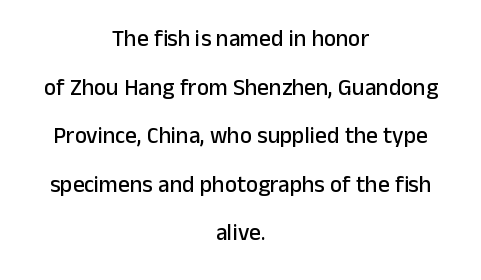
Q: Is the text italic (slanted)? A: No, it is upright.
Q: Is the text underlined? A: No.
Q: How is the paragraph aligned? A: Centered.
Q: Is the spacing between letters normal or unusually wide? A: Normal.
Q: Is the spacing between lines tight, normal or loose? A: Loose.
